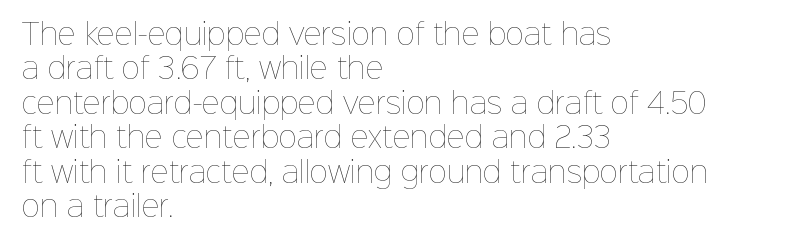
The image shows 28 px thin type, upright; set left-aligned, line spacing 1.23x, normal letter spacing, not underlined; low stroke contrast and a medium x-height.
